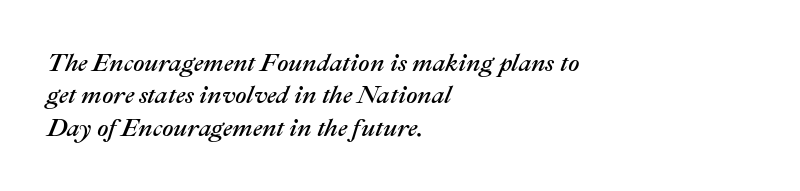
The font's italic variant was chosen for this text. Plain, unruled lines of type. No extra tracking has been applied to these lines. The vertical gap from one line to the next is medium. Visually the block forms a straight wall on the left and a jagged coastline on the right.
